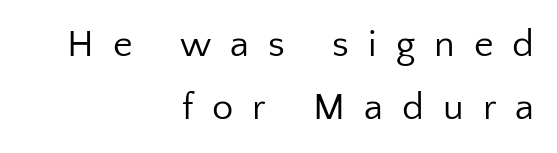
Q: Is the text bold? A: No.
Q: Is the text italic (slanted)? A: No, it is upright.
Q: Is the typeface a serif or a sans-serif typeface? A: Sans-serif.
Q: Is the text underlined? A: No.
Q: How is the paragraph aligned? A: Right-aligned.
Q: Is the spacing between letters normal or unusually wide? A: Unusually wide.
Q: Is the spacing between lines tight, normal or loose? A: Normal.
Q: Width (condensed, normal, or wide)? A: Normal.
Q: Stroke contrast? A: Low.
Q: x-height? A: Medium.
Q: Monospaced? A: No.
